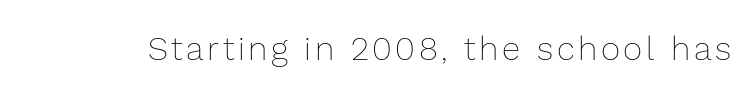
The image shows 33 px thin type, upright; set not underlined; low stroke contrast and a medium x-height.
